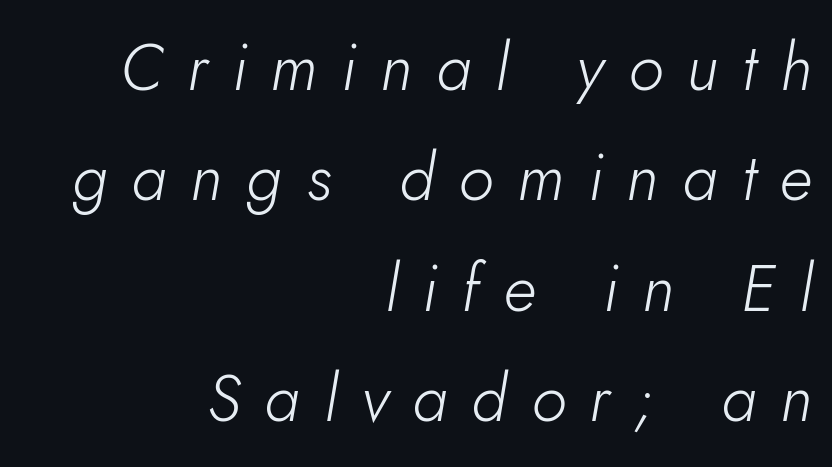
Q: Is the text bold? A: No.
Q: Is the text italic (slanted)? A: Yes, it leans right by about 10 degrees.
Q: Is the text underlined? A: No.
Q: How is the paragraph aligned? A: Right-aligned.
Q: Is the spacing between letters normal or unusually wide? A: Unusually wide.
Q: Is the spacing between lines tight, normal or loose? A: Normal.
Q: Width (condensed, normal, or wide)? A: Normal.
Q: Stroke contrast? A: Low.
Q: x-height? A: Small.
Q: Monospaced? A: No.
